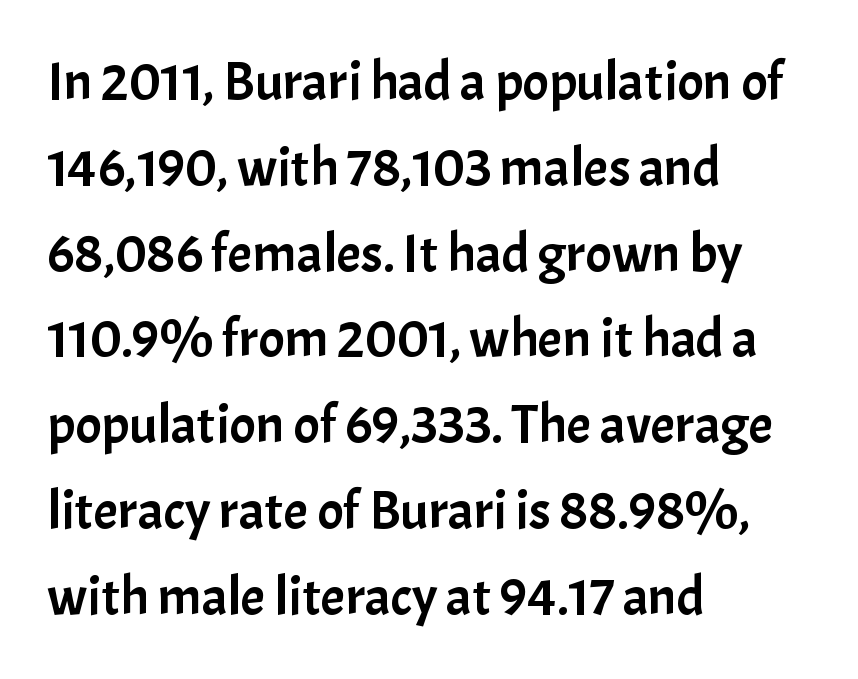
Q: Is the text italic (slanted)? A: No, it is upright.
Q: Is the typeface a serif or a sans-serif typeface? A: Sans-serif.
Q: Is the text underlined? A: No.
Q: How is the paragraph aligned? A: Left-aligned.
Q: Is the spacing between letters normal or unusually wide? A: Normal.
Q: Is the spacing between lines tight, normal or loose? A: Normal.
Q: Width (condensed, normal, or wide)? A: Normal.
Q: Stroke contrast? A: Low.
Q: x-height? A: Medium.
Q: Monospaced? A: No.
